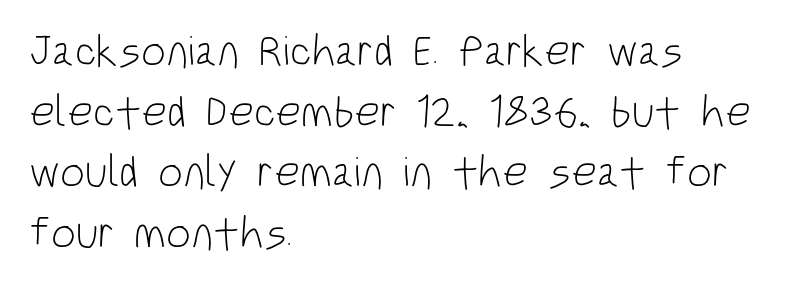
{"serif": "no", "italic": "no", "bold": "no", "weight": "light", "width": "condensed", "stroke_contrast": "low", "x_height": "large", "monospaced": "no", "underline": "no", "align": "left", "line_spacing": "normal", "line_spacing_ratio": 1.38, "letter_spacing": "normal", "letter_spacing_em": 0.0, "glyph_px": 44}
